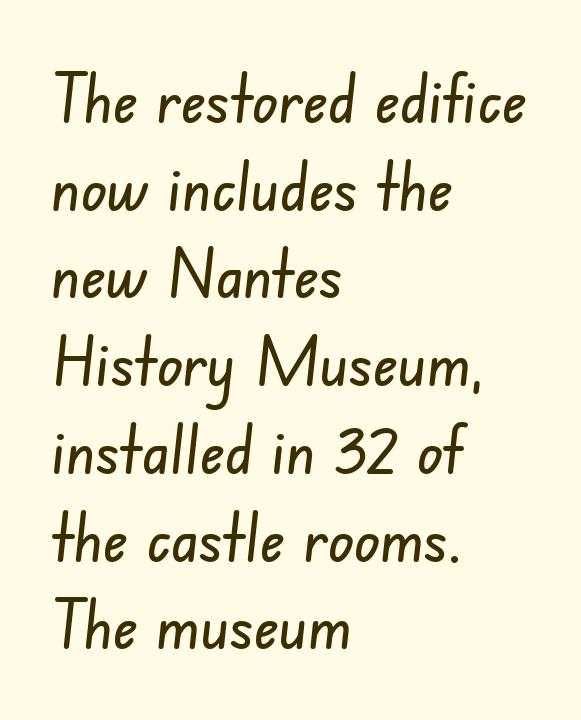
{"serif": "no", "width": "condensed", "stroke_contrast": "low", "x_height": "small", "monospaced": "no", "underline": "no", "align": "left", "line_spacing": "normal", "line_spacing_ratio": 1.29, "letter_spacing": "normal", "letter_spacing_em": 0.0, "glyph_px": 68}
